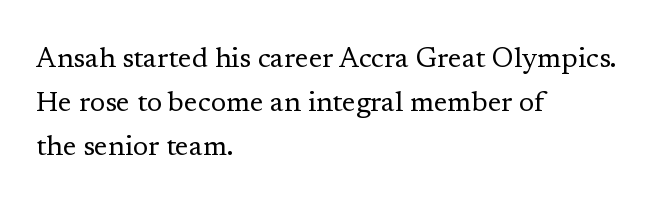
Q: Is the text bold? A: No.
Q: Is the text italic (slanted)? A: No, it is upright.
Q: Is the typeface a serif or a sans-serif typeface? A: Serif.
Q: Is the text underlined? A: No.
Q: How is the paragraph aligned? A: Left-aligned.
Q: Is the spacing between letters normal or unusually wide? A: Normal.
Q: Is the spacing between lines tight, normal or loose? A: Normal.
Q: Width (condensed, normal, or wide)? A: Normal.
Q: Stroke contrast? A: Low.
Q: x-height? A: Medium.
Q: Monospaced? A: No.
